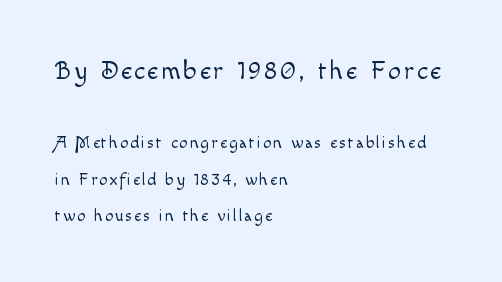
Q: Is the text bold? A: No.
Q: Is the text italic (slanted)? A: No, it is upright.
Q: Is the text underlined? A: No.
Q: How is the paragraph aligned? A: Left-aligned.
Q: Is the spacing between lines tight, normal or loose? A: Loose.
Q: Which block of text is set in a larger size, the first (top) or the second (bottom)? A: The first (top) one.
